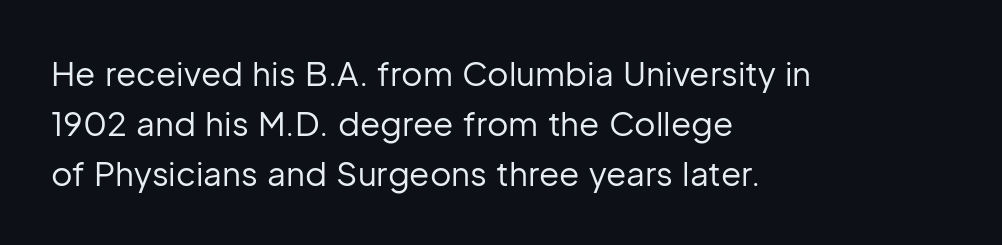
The image shows 33 px regular-weight sans-serif type, upright; set left-aligned, normal line spacing (1.51x), normal letter spacing, not underlined; low stroke contrast and a medium x-height.
